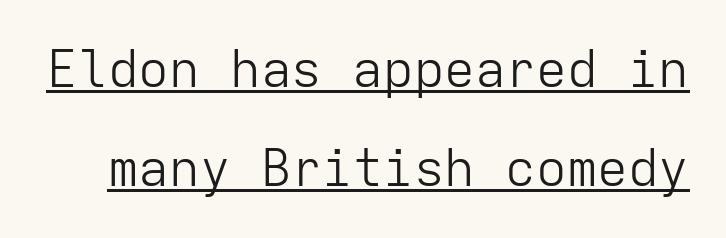
The image shows 51 px light sans-serif type, upright, monospaced; set loose line spacing (1.94x), normal letter spacing, underlined; low stroke contrast and a medium x-height.
